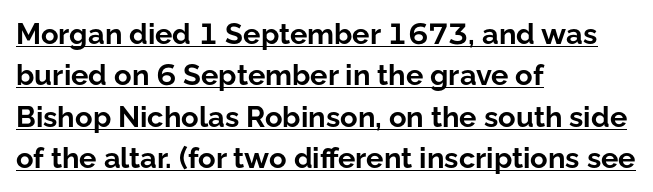
Q: Is the text bold? A: Yes.
Q: Is the text italic (slanted)? A: No, it is upright.
Q: Is the typeface a serif or a sans-serif typeface? A: Sans-serif.
Q: Is the text underlined? A: Yes.
Q: How is the paragraph aligned? A: Left-aligned.
Q: Is the spacing between letters normal or unusually wide? A: Normal.
Q: Is the spacing between lines tight, normal or loose? A: Normal.
Q: Width (condensed, normal, or wide)? A: Normal.
Q: Stroke contrast? A: Low.
Q: x-height? A: Medium.
Q: Monospaced? A: No.
